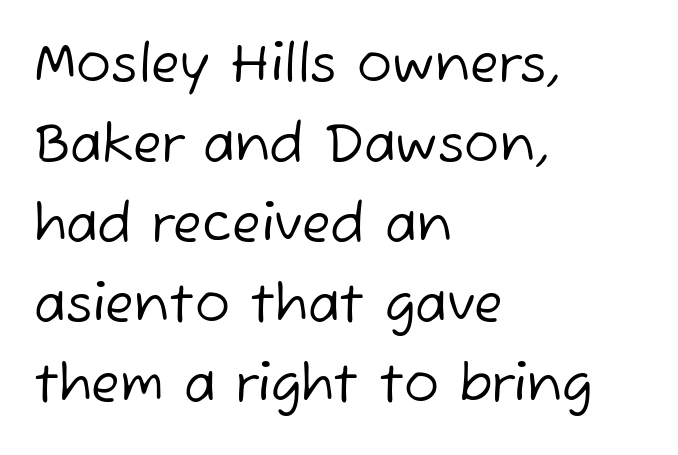
A typesetter would call this proportional, since set widths differ per character. Letters have the restrained weight of plain body copy at most. The gap between lines stays unmarked. Between one letter and the next there's only the usual sliver of space. Each letter's strokes conclude bluntly, with no projecting serifs.
